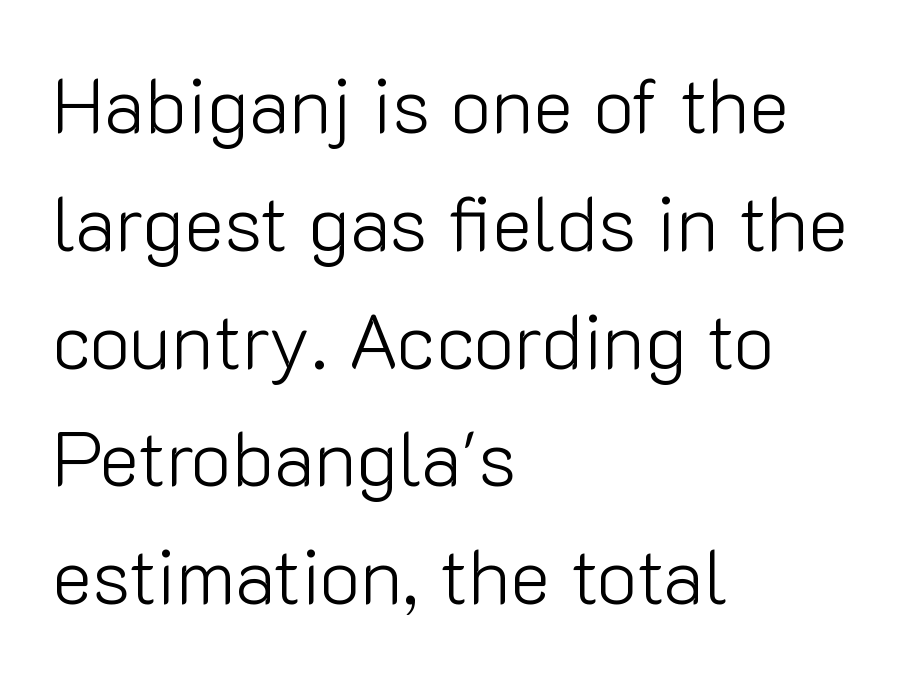
Clear beneath every line of the passage. Looks like regular typesetting: each glyph gets only the width it needs. What kind of face is this? One without serifs — a sans. Does the lettering tilt? It doesn't — this is upright.
